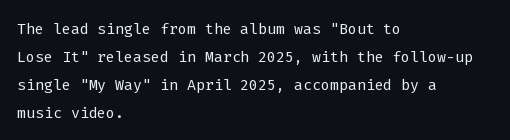
The paragraph has a hard left edge and a soft right edge. Rows of type keep a routine distance in the vertical direction. The letters sit at their default tracking, neither squeezed nor spread. Posture: vertical.
